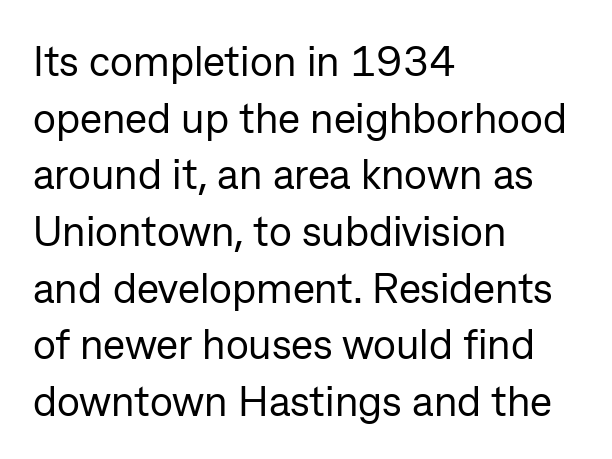
Q: Is the text bold? A: No.
Q: Is the text italic (slanted)? A: No, it is upright.
Q: Is the typeface a serif or a sans-serif typeface? A: Sans-serif.
Q: Is the text underlined? A: No.
Q: How is the paragraph aligned? A: Left-aligned.
Q: Is the spacing between letters normal or unusually wide? A: Normal.
Q: Is the spacing between lines tight, normal or loose? A: Normal.
Q: Width (condensed, normal, or wide)? A: Normal.
Q: Stroke contrast? A: Low.
Q: x-height? A: Medium.
Q: Monospaced? A: No.
